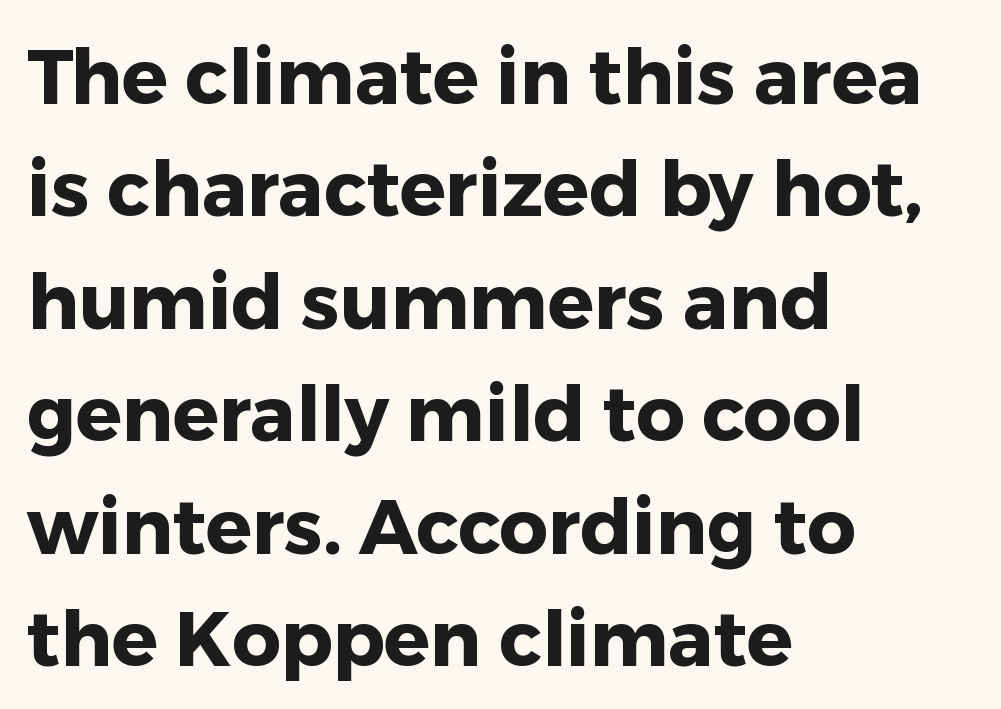
Q: Is the text bold? A: Yes.
Q: Is the text italic (slanted)? A: No, it is upright.
Q: Is the typeface a serif or a sans-serif typeface? A: Sans-serif.
Q: Is the text underlined? A: No.
Q: How is the paragraph aligned? A: Left-aligned.
Q: Is the spacing between letters normal or unusually wide? A: Normal.
Q: Is the spacing between lines tight, normal or loose? A: Normal.
Q: Width (condensed, normal, or wide)? A: Normal.
Q: Stroke contrast? A: Low.
Q: x-height? A: Medium.
Q: Monospaced? A: No.
